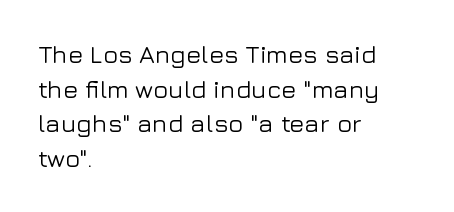
The image shows 25 px text type, upright; set left-aligned, normal line spacing (1.39x), normal letter spacing, not underlined.
